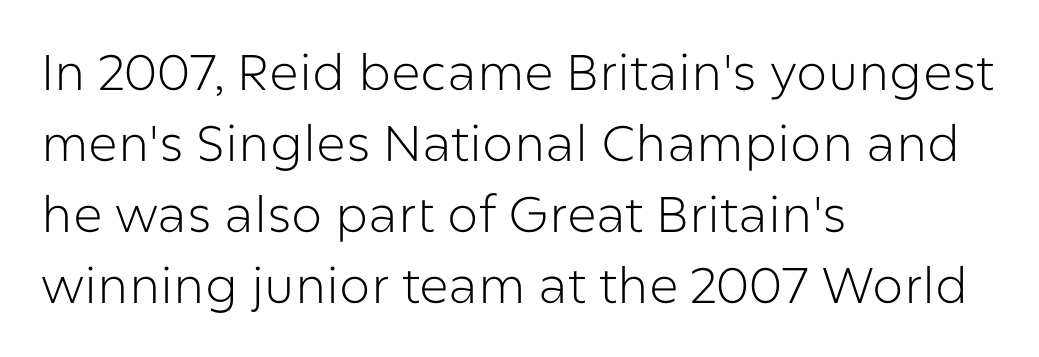
This rendering employs a face without finishing strokes, i.e., a sans-serif. Each letter keeps its own natural width here, so spacing adapts to shape. Stroke mass is kept to a normal reading level or below. Notice how the passage keeps a crisp vertical edge on the left only.
